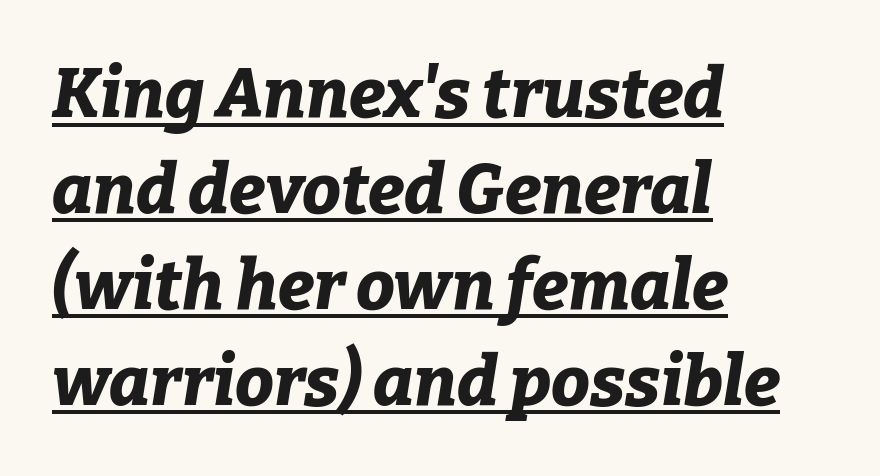
Q: Is the text bold? A: Yes.
Q: Is the text italic (slanted)? A: Yes, it leans right by about 9 degrees.
Q: Is the text underlined? A: Yes.
Q: How is the paragraph aligned? A: Left-aligned.
Q: Is the spacing between letters normal or unusually wide? A: Normal.
Q: Is the spacing between lines tight, normal or loose? A: Normal.
Q: Width (condensed, normal, or wide)? A: Normal.
Q: Stroke contrast? A: Low.
Q: x-height? A: Medium.
Q: Monospaced? A: No.
